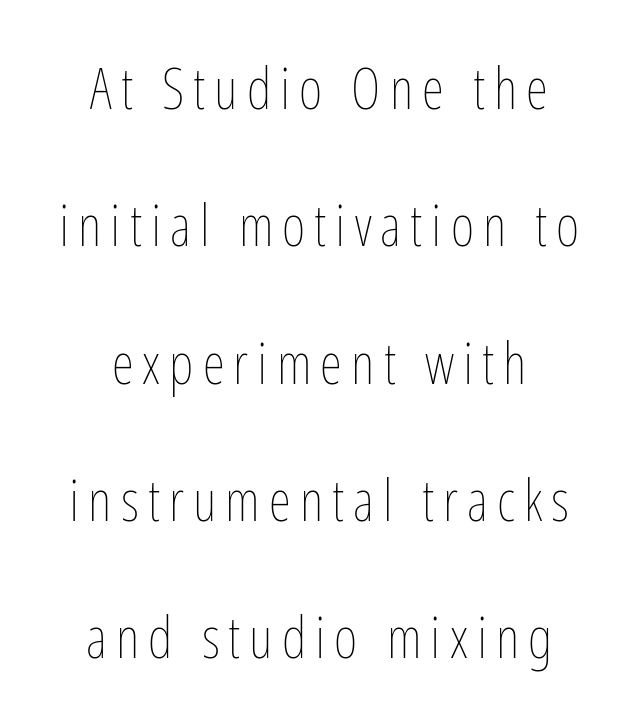
{"italic": "no", "bold": "no", "weight": "thin", "width": "condensed", "stroke_contrast": "low", "x_height": "medium", "monospaced": "no", "underline": "no", "align": "center", "line_spacing": "loose", "line_spacing_ratio": 2.41, "glyph_px": 57}
